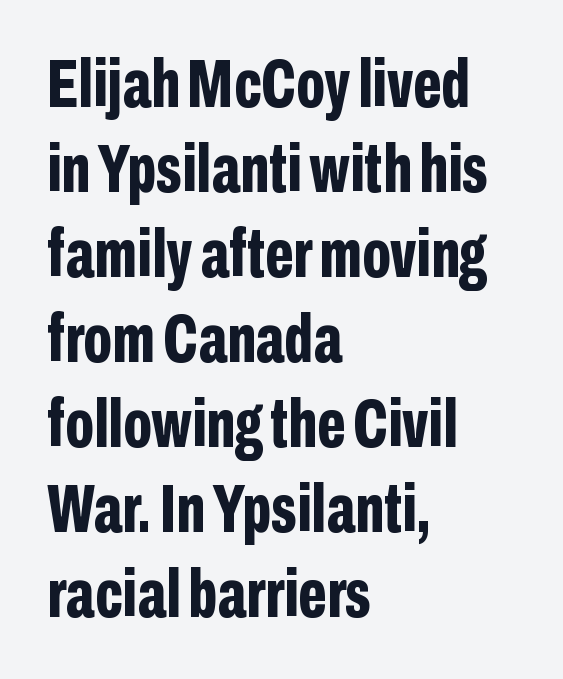
{"serif": "no", "italic": "no", "bold": "yes", "weight": "bold", "width": "condensed", "stroke_contrast": "low", "x_height": "medium", "monospaced": "no", "underline": "no", "align": "left", "line_spacing": "normal", "line_spacing_ratio": 1.25, "letter_spacing": "normal", "letter_spacing_em": 0.0, "glyph_px": 68}
